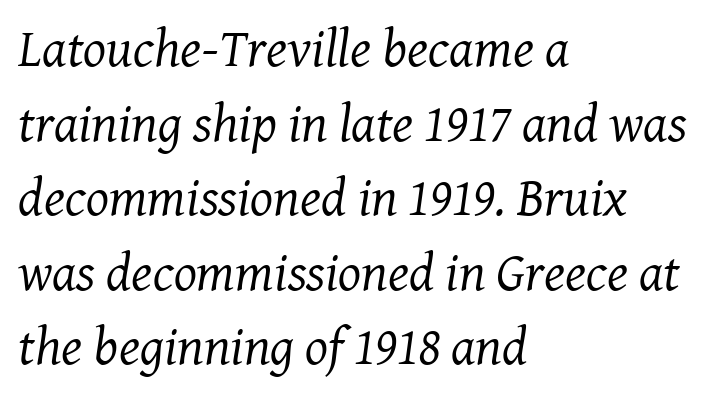
Compared with ordinary roman type, these characters are visibly tilted. If you measured baseline to baseline, you'd find a middling distance. The typesetter chose a ragged-right arrangement here. A typesetter would label this face a serif. The passage shown is not underscored anywhere. The tracking reads as untouched default to a designer's eye.
